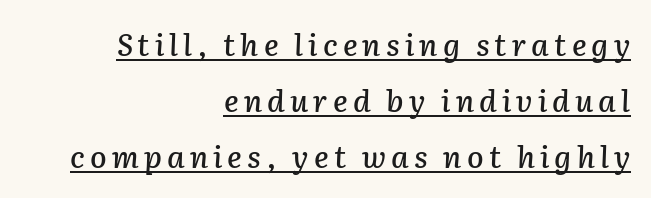
The image shows 30 px text type, italic (leaning right); set right-aligned, line spacing 1.86x, underlined; low stroke contrast and a medium x-height.
